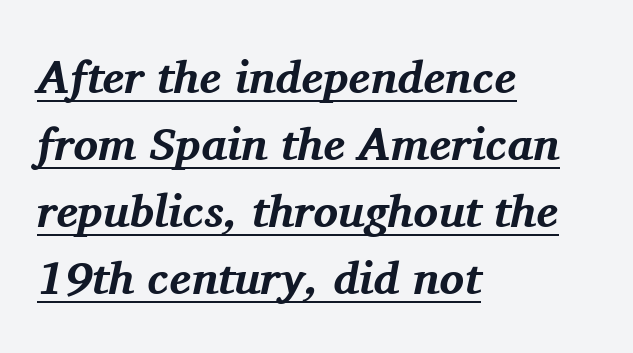
Q: Is the text bold? A: Yes.
Q: Is the text italic (slanted)? A: Yes, it leans right by about 11 degrees.
Q: Is the typeface a serif or a sans-serif typeface? A: Serif.
Q: Is the text underlined? A: Yes.
Q: How is the paragraph aligned? A: Left-aligned.
Q: Is the spacing between letters normal or unusually wide? A: Normal.
Q: Is the spacing between lines tight, normal or loose? A: Normal.
Q: Width (condensed, normal, or wide)? A: Normal.
Q: Stroke contrast? A: Medium.
Q: x-height? A: Medium.
Q: Monospaced? A: No.
